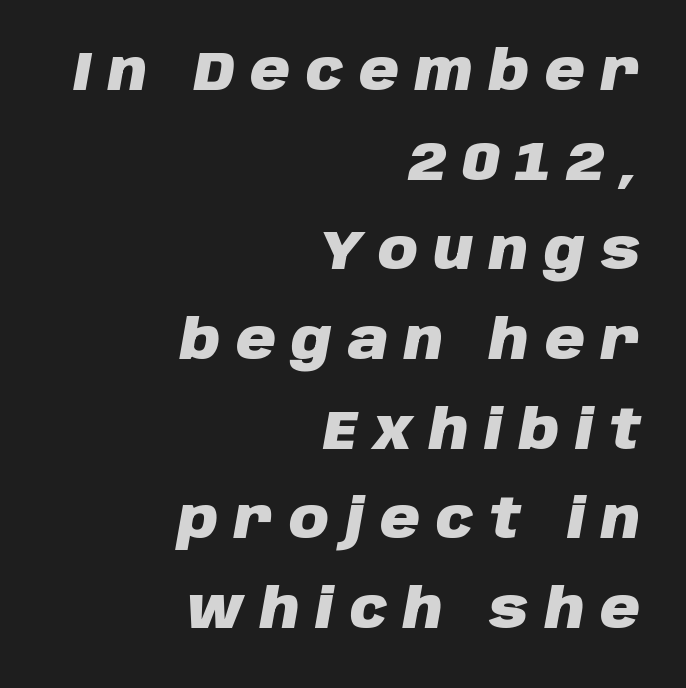
{"italic": "yes", "lean": "right", "slant_degrees": 10, "bold": "yes", "weight": "heavy", "width": "normal", "stroke_contrast": "low", "x_height": "large", "monospaced": "no", "underline": "no", "align": "right", "line_spacing": "normal", "line_spacing_ratio": 1.63, "letter_spacing": "wide", "letter_spacing_em": 0.29, "glyph_px": 55}
